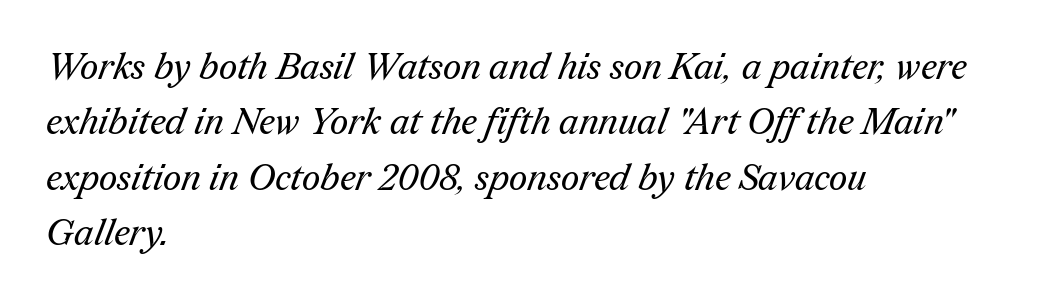
{"serif": "yes", "bold": "no", "weight": "regular", "width": "normal", "stroke_contrast": "medium", "x_height": "medium", "monospaced": "no", "underline": "no", "align": "left", "line_spacing": "normal", "line_spacing_ratio": 1.54, "letter_spacing": "normal", "letter_spacing_em": 0.0, "glyph_px": 36}
